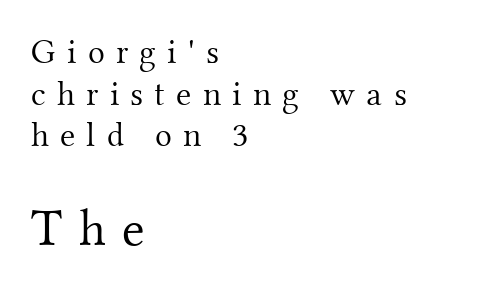
Q: Is the text bold? A: No.
Q: Is the text italic (slanted)? A: No, it is upright.
Q: Is the typeface a serif or a sans-serif typeface? A: Serif.
Q: Is the text underlined? A: No.
Q: How is the paragraph aligned? A: Left-aligned.
Q: Is the spacing between letters normal or unusually wide? A: Unusually wide.
Q: Which block of text is set in a larger size, the first (top) or the second (bottom)? A: The second (bottom) one.
Q: Width (condensed, normal, or wide)? A: Normal.
Q: Stroke contrast? A: Medium.
Q: x-height? A: Small.
Q: Monospaced? A: No.
